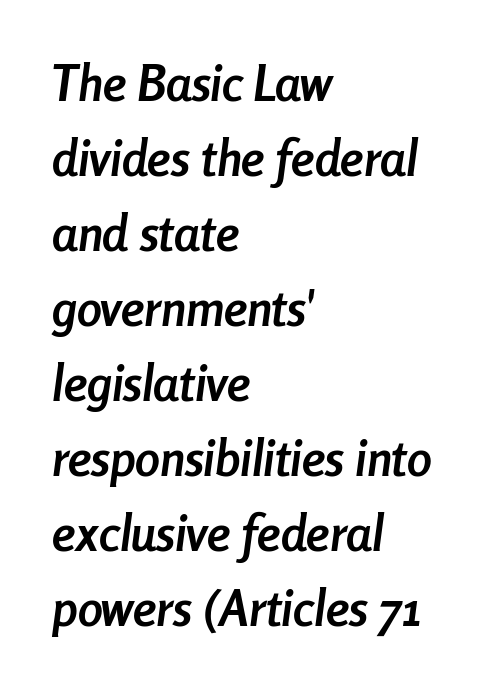
The image shows 50 px semibold, condensed type, italic (leaning right); set left-aligned, normal line spacing (1.5x), normal letter spacing, not underlined; low stroke contrast and a medium x-height.
